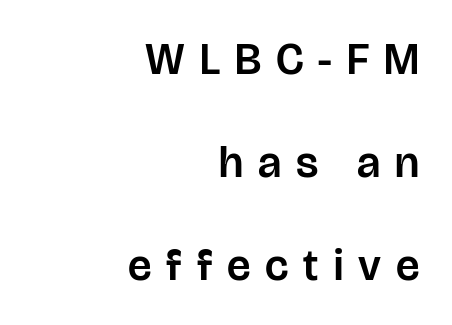
The image shows 44 px sans-serif type, upright; set right-aligned, loose line spacing (2.34x), unusually wide letter spacing (+0.34 em), not underlined; low stroke contrast and a large x-height.
